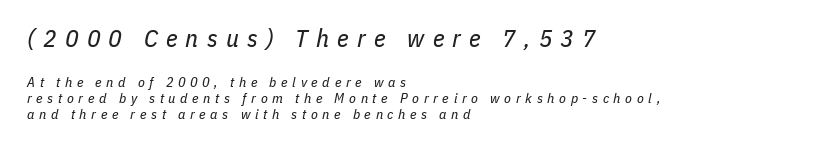
{"italic": "yes", "lean": "right", "slant_degrees": 11, "bold": "no", "underline": "no", "align": "left", "line_spacing_ratio": 1.16, "letter_spacing": "wide", "letter_spacing_em": 0.33, "larger_block": "first", "size_ratio": 1.79, "glyph_px": 25}
